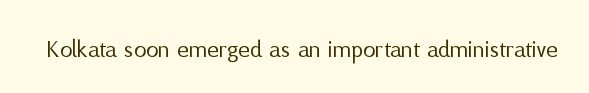
{"italic": "no", "bold": "no", "underline": "no", "letter_spacing": "normal", "letter_spacing_em": 0.0, "glyph_px": 25}
